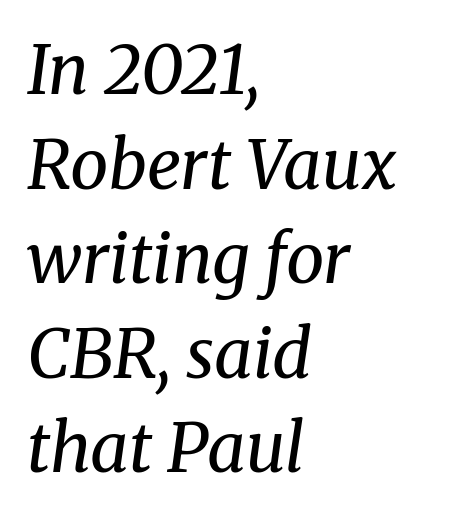
{"serif": "yes", "italic": "yes", "lean": "right", "slant_degrees": 8, "bold": "no", "weight": "regular", "width": "normal", "stroke_contrast": "medium", "x_height": "medium", "monospaced": "no", "underline": "no", "align": "left", "line_spacing": "normal", "line_spacing_ratio": 1.39, "letter_spacing": "normal", "letter_spacing_em": 0.0, "glyph_px": 68}
